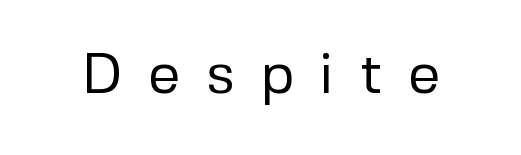
The image shows 57 px regular-weight sans-serif type, upright; set unusually wide letter spacing (+0.45 em), not underlined; low stroke contrast and a medium x-height.
